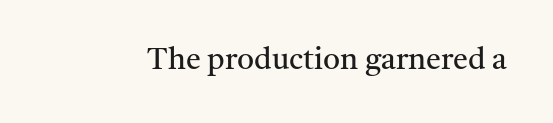
The image shows 30 px regular-weight serif type, upright; set normal letter spacing, not underlined; medium stroke contrast and a medium x-height.
